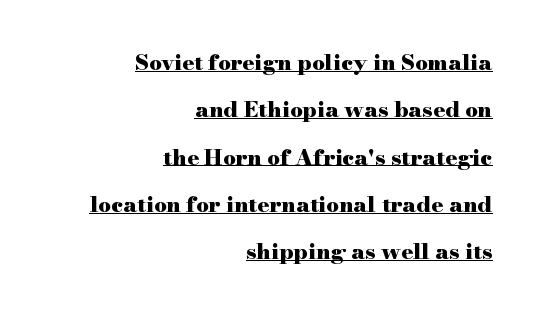
The glyphs have the mass of a bold cut. The letters stand upright; this is a roman face. There is no visible air inserted between adjacent glyphs. A great deal of white space separates one row of letters from the next. This rendering features underlined lettering.
